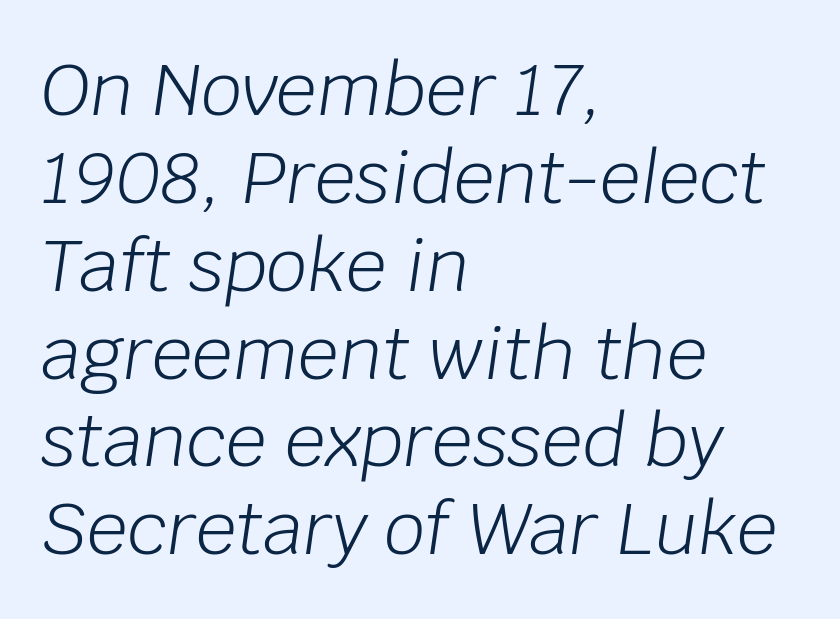
The image shows 72 px light type, italic (leaning right); set left-aligned, line spacing 1.22x, normal letter spacing, not underlined; low stroke contrast and a large x-height.
